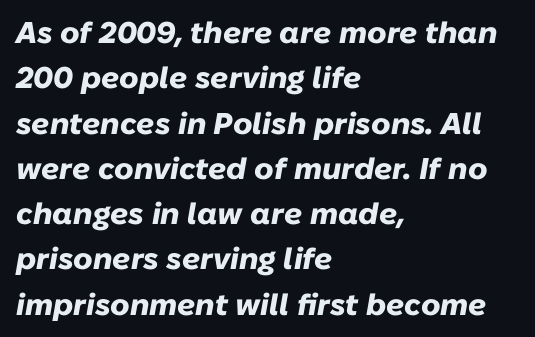
Compared with ordinary roman type, these characters are visibly tilted. Tracking here is standard; glyphs follow each other at the usual distance. In terms of weight, the rendering is a true, heavy bold. The glyphs are unaccompanied by any horizontal stroke below them. A typesetter would call this proportional, since set widths differ per character. In terms of leading, this rendering sits right in the middle.
